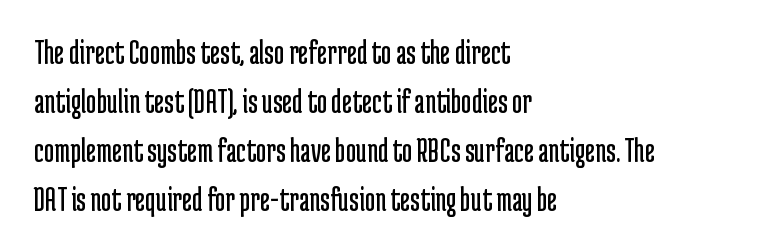
Line spacing here is normal. Upright lettering throughout. The strokes are not fattened; the text isn't bold. You can tell from the bare stems that sans-serif type was used.
